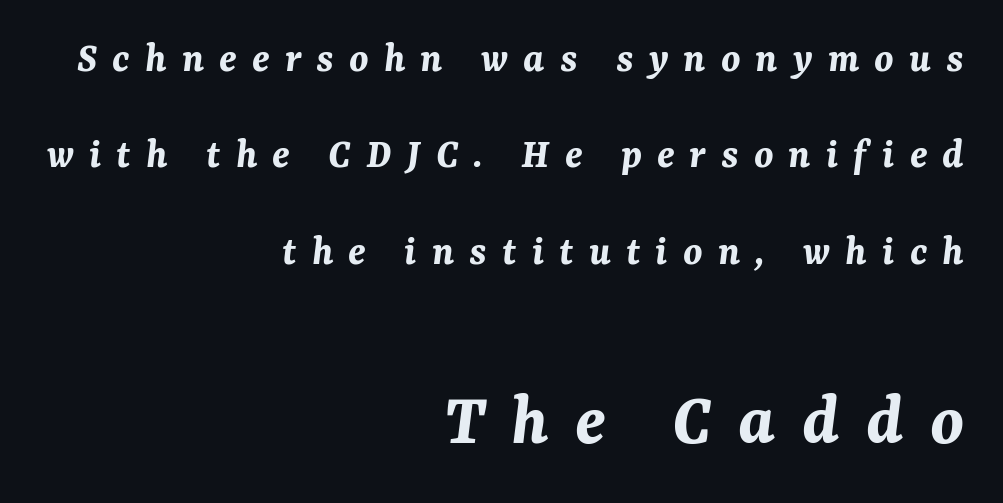
Q: Is the text bold? A: Yes.
Q: Is the text italic (slanted)? A: Yes, it leans right by about 7 degrees.
Q: Is the text underlined? A: No.
Q: How is the paragraph aligned? A: Right-aligned.
Q: Is the spacing between letters normal or unusually wide? A: Unusually wide.
Q: Is the spacing between lines tight, normal or loose? A: Loose.
Q: Which block of text is set in a larger size, the first (top) or the second (bottom)? A: The second (bottom) one.
Q: Width (condensed, normal, or wide)? A: Normal.
Q: Stroke contrast? A: Medium.
Q: x-height? A: Medium.
Q: Monospaced? A: No.
